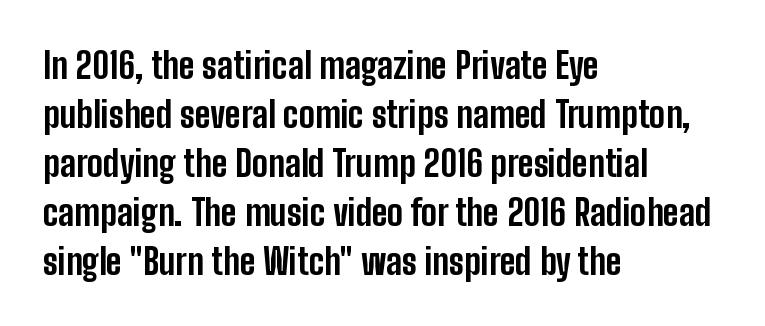
{"serif": "no", "italic": "no", "bold": "yes", "weight": "bold", "width": "condensed", "stroke_contrast": "low", "x_height": "medium", "monospaced": "no", "underline": "no", "align": "left", "line_spacing": "normal", "line_spacing_ratio": 1.36, "letter_spacing": "normal", "letter_spacing_em": 0.0, "glyph_px": 36}
